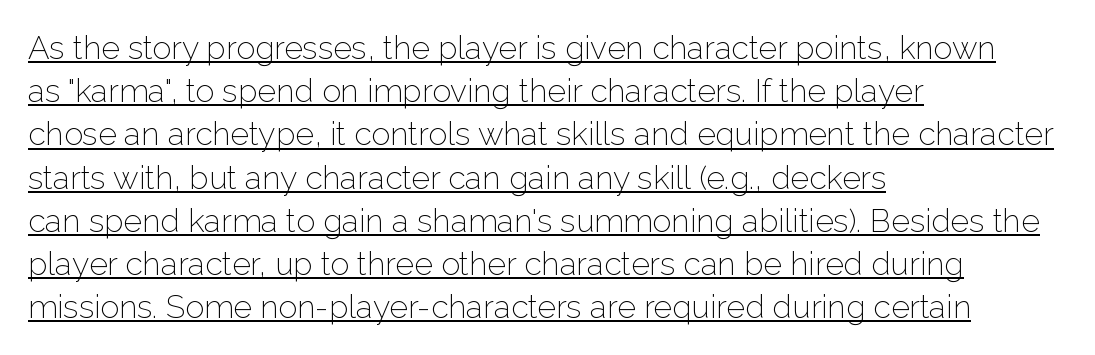
The image shows 32 px light sans-serif type, upright; set left-aligned, normal line spacing (1.35x), normal letter spacing, underlined; low stroke contrast and a medium x-height.
